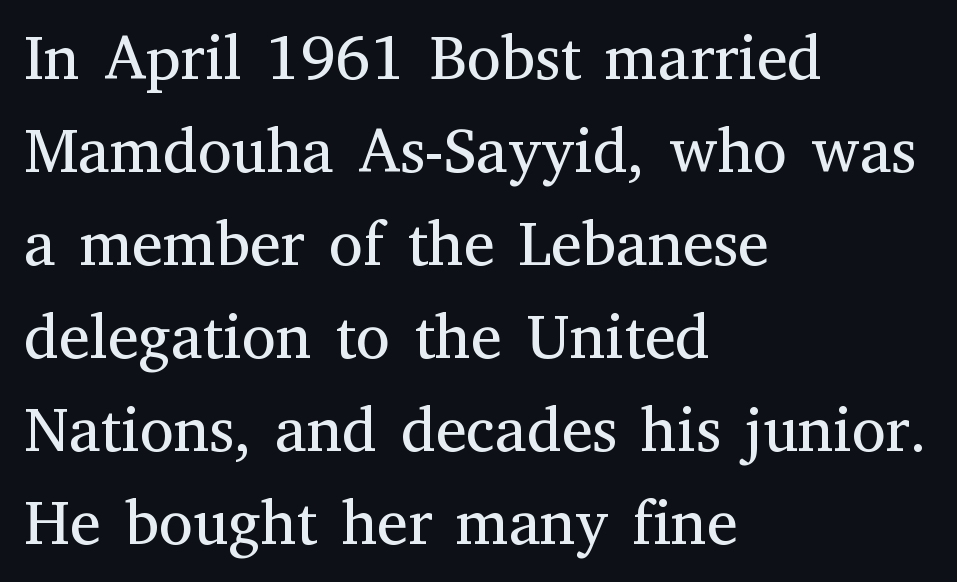
Q: Is the text bold? A: No.
Q: Is the text italic (slanted)? A: No, it is upright.
Q: Is the typeface a serif or a sans-serif typeface? A: Serif.
Q: Is the text underlined? A: No.
Q: How is the paragraph aligned? A: Left-aligned.
Q: Is the spacing between letters normal or unusually wide? A: Normal.
Q: Is the spacing between lines tight, normal or loose? A: Normal.
Q: Width (condensed, normal, or wide)? A: Normal.
Q: Stroke contrast? A: Medium.
Q: x-height? A: Medium.
Q: Monospaced? A: No.
